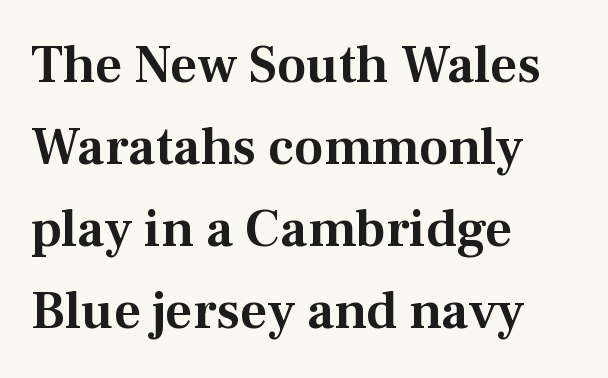
{"serif": "yes", "italic": "no", "width": "normal", "stroke_contrast": "medium", "x_height": "medium", "monospaced": "no", "underline": "no", "align": "left", "line_spacing": "normal", "line_spacing_ratio": 1.55, "letter_spacing": "normal", "letter_spacing_em": 0.0, "glyph_px": 53}
